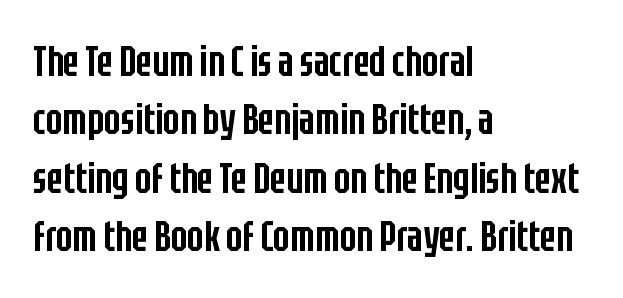
Q: Is the text bold? A: Semi-bold.
Q: Is the text italic (slanted)? A: No, it is upright.
Q: Is the typeface a serif or a sans-serif typeface? A: Sans-serif.
Q: Is the text underlined? A: No.
Q: How is the paragraph aligned? A: Left-aligned.
Q: Is the spacing between letters normal or unusually wide? A: Normal.
Q: Is the spacing between lines tight, normal or loose? A: Normal.
Q: Width (condensed, normal, or wide)? A: Condensed.
Q: Stroke contrast? A: Low.
Q: x-height? A: Large.
Q: Monospaced? A: No.
